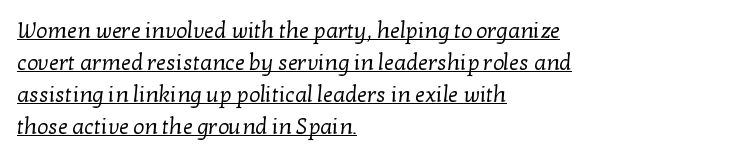
The image shows 22 px text type; set left-aligned, normal line spacing (1.46x), normal letter spacing, underlined.
